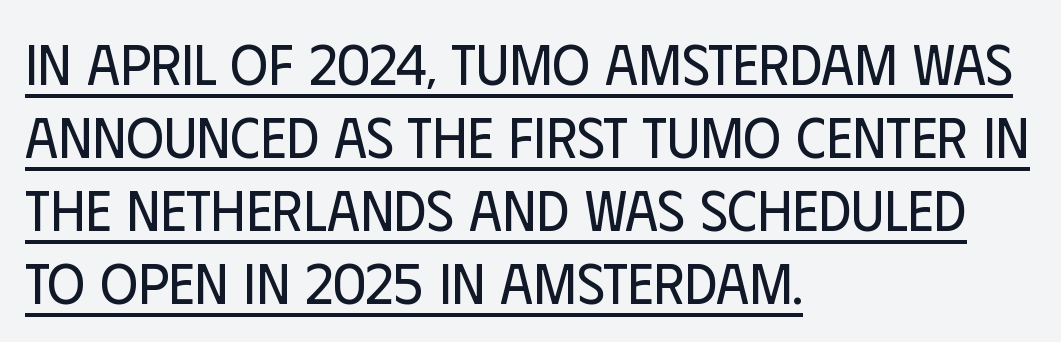
Q: Is the text bold? A: No.
Q: Is the text italic (slanted)? A: No, it is upright.
Q: Is the typeface a serif or a sans-serif typeface? A: Sans-serif.
Q: Is the text underlined? A: Yes.
Q: How is the paragraph aligned? A: Left-aligned.
Q: Is the spacing between letters normal or unusually wide? A: Normal.
Q: Is the spacing between lines tight, normal or loose? A: Normal.
Q: Width (condensed, normal, or wide)? A: Condensed.
Q: Stroke contrast? A: Low.
Q: x-height? A: Large.
Q: Monospaced? A: No.
